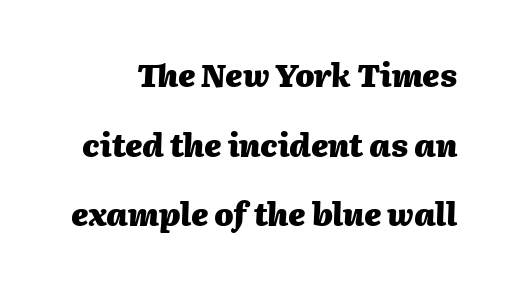
Q: Is the text bold? A: Yes.
Q: Is the text italic (slanted)? A: Yes, it leans right by about 2 degrees.
Q: Is the text underlined? A: No.
Q: Is the spacing between letters normal or unusually wide? A: Normal.
Q: Is the spacing between lines tight, normal or loose? A: Loose.
Q: Width (condensed, normal, or wide)? A: Normal.
Q: Stroke contrast? A: Medium.
Q: x-height? A: Medium.
Q: Monospaced? A: No.
